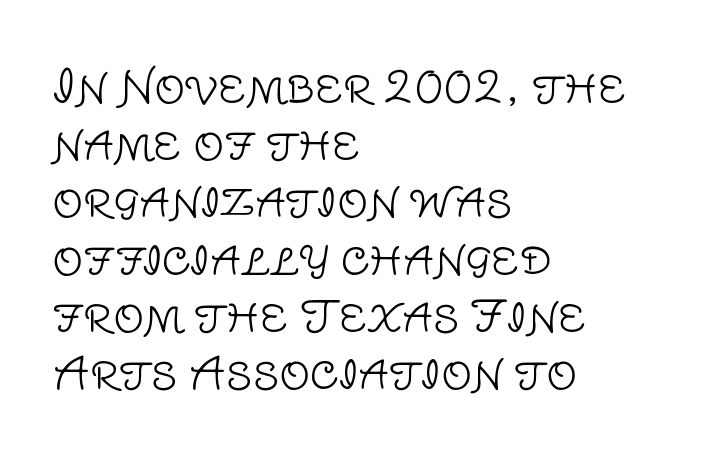
Q: Is the text bold? A: No.
Q: Is the text italic (slanted)? A: Yes.
Q: Is the typeface a serif or a sans-serif typeface? A: Sans-serif.
Q: Is the text underlined? A: No.
Q: How is the paragraph aligned? A: Left-aligned.
Q: Is the spacing between letters normal or unusually wide? A: Normal.
Q: Is the spacing between lines tight, normal or loose? A: Normal.
Q: Width (condensed, normal, or wide)? A: Normal.
Q: Stroke contrast? A: Low.
Q: x-height? A: Large.
Q: Monospaced? A: No.
